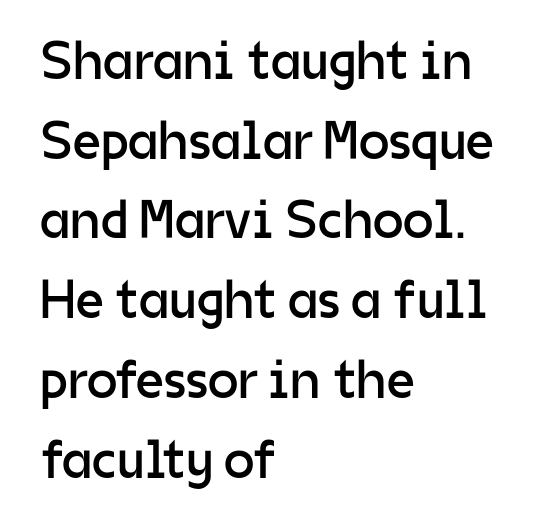
{"serif": "no", "italic": "no", "bold": "no", "weight": "regular", "width": "normal", "stroke_contrast": "low", "x_height": "medium", "monospaced": "no", "underline": "no", "align": "left", "line_spacing": "normal", "line_spacing_ratio": 1.45, "letter_spacing": "normal", "letter_spacing_em": 0.0, "glyph_px": 55}
